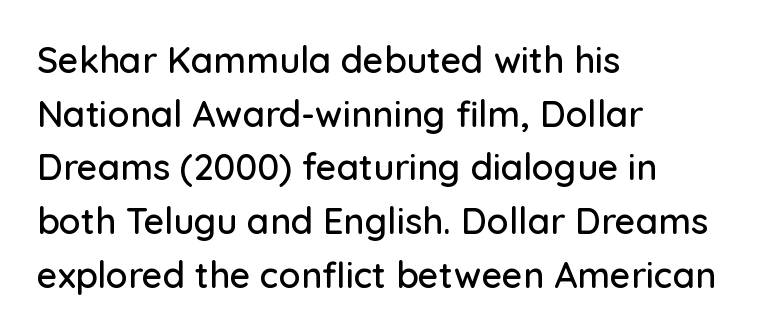
The image shows 36 px sans-serif type, upright; set left-aligned, normal line spacing (1.49x), normal letter spacing, not underlined; low stroke contrast and a medium x-height.
